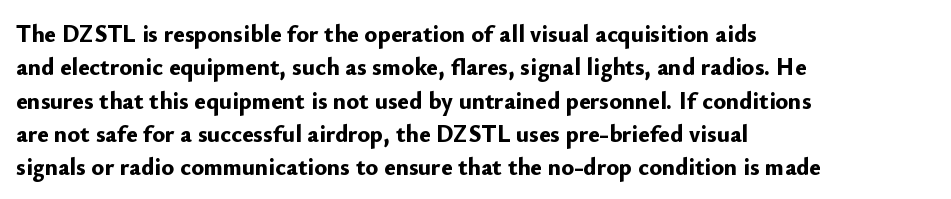
{"italic": "no", "bold": "yes", "underline": "no", "align": "left", "line_spacing": "normal", "line_spacing_ratio": 1.39, "letter_spacing": "normal", "letter_spacing_em": 0.0, "glyph_px": 24}
